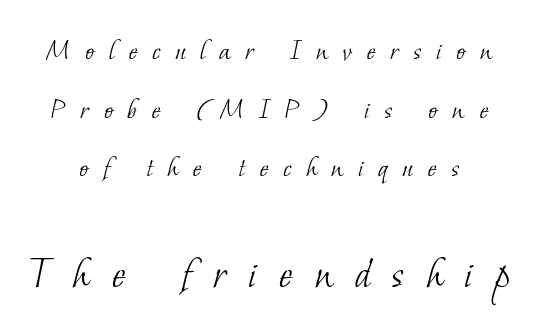
{"serif": "yes", "bold": "no", "weight": "light", "width": "normal", "stroke_contrast": "low", "x_height": "small", "monospaced": "no", "underline": "no", "line_spacing_ratio": 1.89, "letter_spacing": "wide", "letter_spacing_em": 0.46, "larger_block": "second", "size_ratio": 1.52, "glyph_px": 47}
